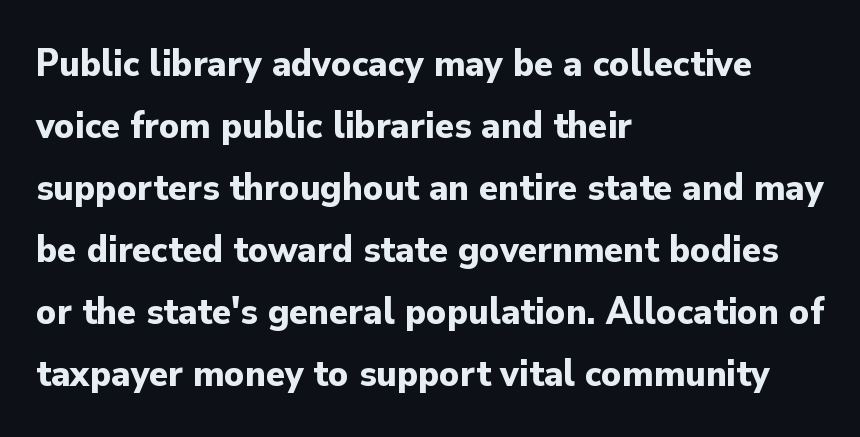
The lettering stays uniformly vertical, giving the passage a roman look. Nobody drew a line under any word here. A typesetter would call this proportional, since set widths differ per character. Look at the tracking — it's just the regular setting, nothing added. Normally led — the rows are evenly, conventionally spaced. Where is the straight margin? On the left.
